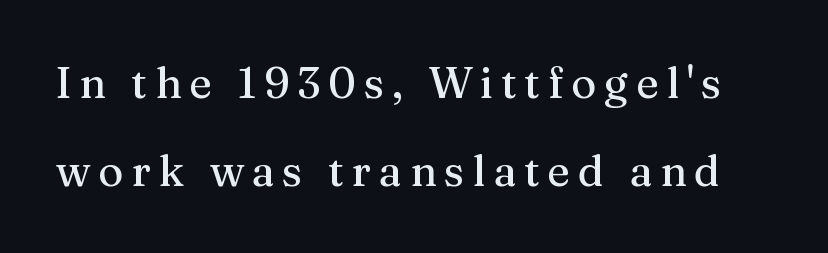
The image shows 43 px serif type, upright; set loose line spacing (2.05x), not underlined; medium stroke contrast and a medium x-height.
